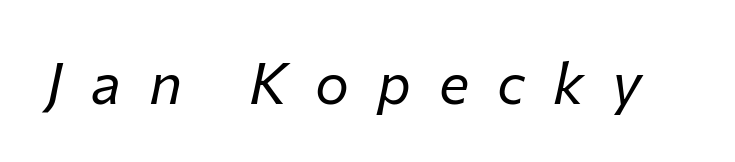
Q: Is the text bold? A: No.
Q: Is the text italic (slanted)? A: Yes, it leans right by about 12 degrees.
Q: Is the text underlined? A: No.
Q: Is the spacing between letters normal or unusually wide? A: Unusually wide.
Q: Width (condensed, normal, or wide)? A: Normal.
Q: Stroke contrast? A: Low.
Q: x-height? A: Medium.
Q: Monospaced? A: No.
